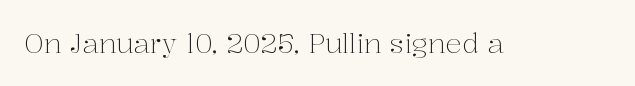
The image shows 27 px text type, upright; set normal letter spacing, not underlined.
